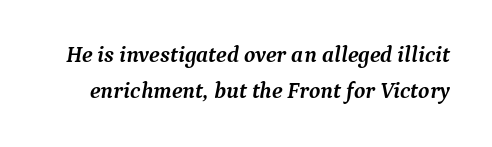
The image shows 23 px bold type, italic (leaning right); set normal line spacing (1.56x), normal letter spacing, not underlined.
